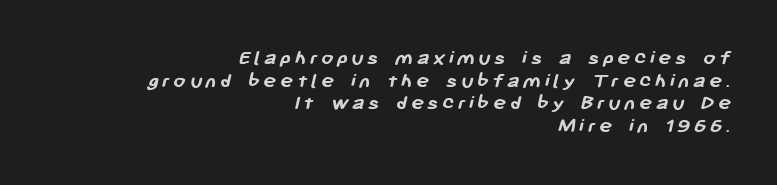
Line ends are locked; line starts wander. What's the leading like? Squeezed, with rows nearly overlapping. Underline: absent. Is the type bold? Yes — the strokes are clearly thick and heavy.
